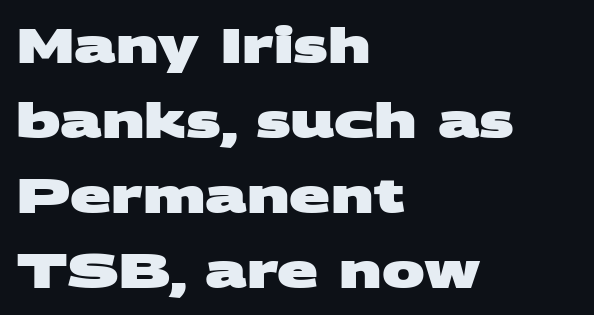
The image shows 48 px heavy, wide sans-serif type; set left-aligned, normal line spacing (1.56x), normal letter spacing, not underlined; medium stroke contrast and a large x-height.
